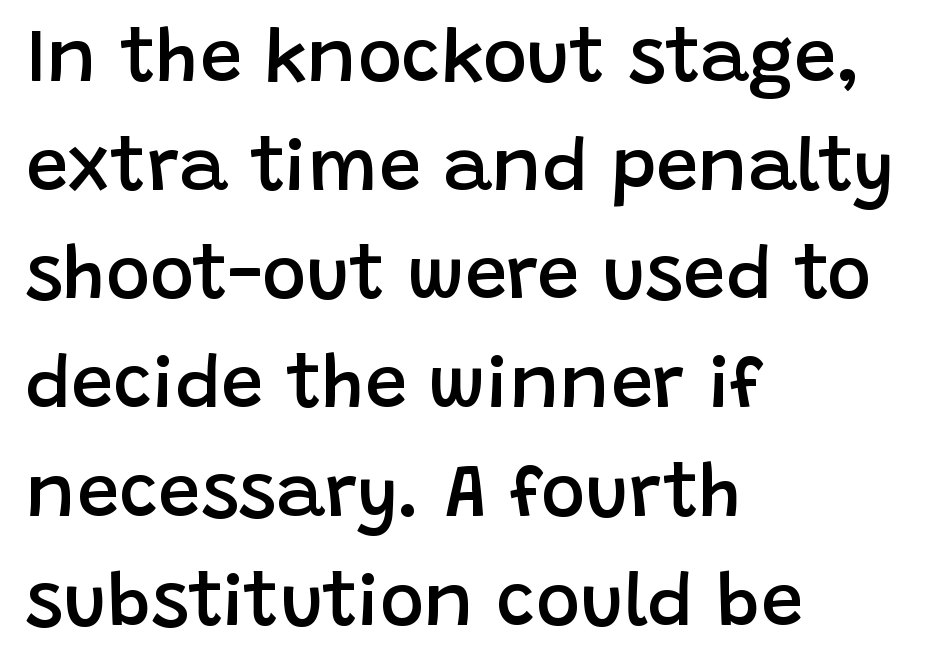
Q: Is the text bold? A: Semi-bold.
Q: Is the text italic (slanted)? A: No, it is upright.
Q: Is the typeface a serif or a sans-serif typeface? A: Sans-serif.
Q: Is the text underlined? A: No.
Q: How is the paragraph aligned? A: Left-aligned.
Q: Is the spacing between letters normal or unusually wide? A: Normal.
Q: Is the spacing between lines tight, normal or loose? A: Normal.
Q: Width (condensed, normal, or wide)? A: Normal.
Q: Stroke contrast? A: Low.
Q: x-height? A: Large.
Q: Monospaced? A: No.
